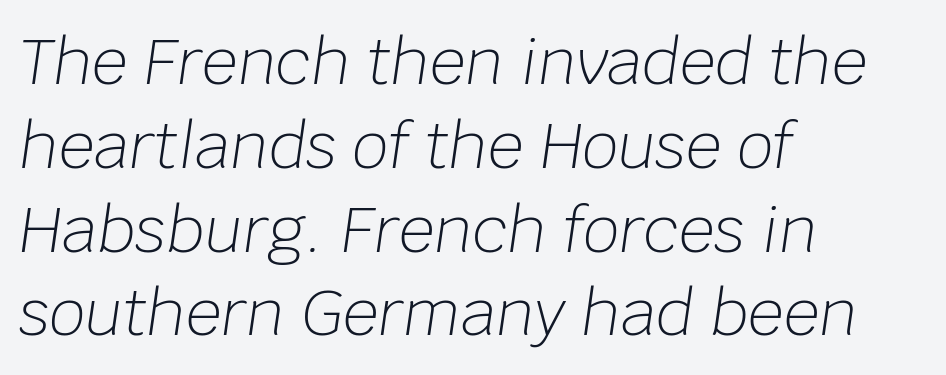
{"italic": "yes", "lean": "right", "slant_degrees": 8, "bold": "no", "weight": "light", "width": "normal", "stroke_contrast": "low", "x_height": "large", "monospaced": "no", "underline": "no", "align": "left", "line_spacing": "normal", "line_spacing_ratio": 1.33, "letter_spacing": "normal", "letter_spacing_em": 0.0, "glyph_px": 63}
